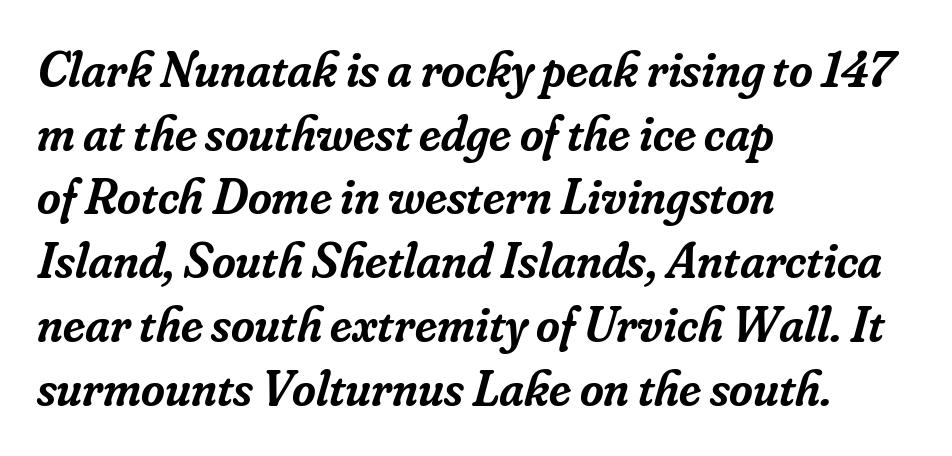
Looks like regular typesetting: each glyph gets only the width it needs. This sample is left-justified, so line endings fall wherever the words run out. Descenders hang freely into open space. The sample has been set in demibold, a notch under bold.
